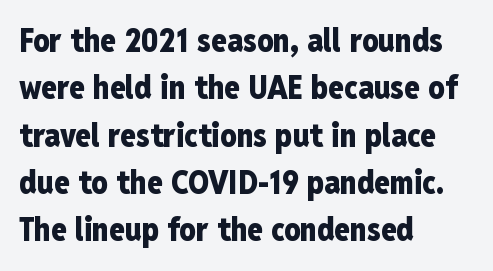
The image shows 32 px heavy, condensed sans-serif type, upright; set left-aligned, normal line spacing (1.48x), normal letter spacing, not underlined; low stroke contrast and a medium x-height.
